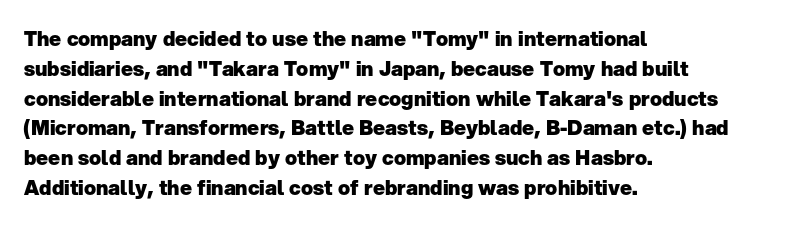
{"italic": "no", "bold": "yes", "underline": "no", "align": "left", "line_spacing": "normal", "line_spacing_ratio": 1.49, "letter_spacing": "normal", "letter_spacing_em": 0.0, "glyph_px": 20}
